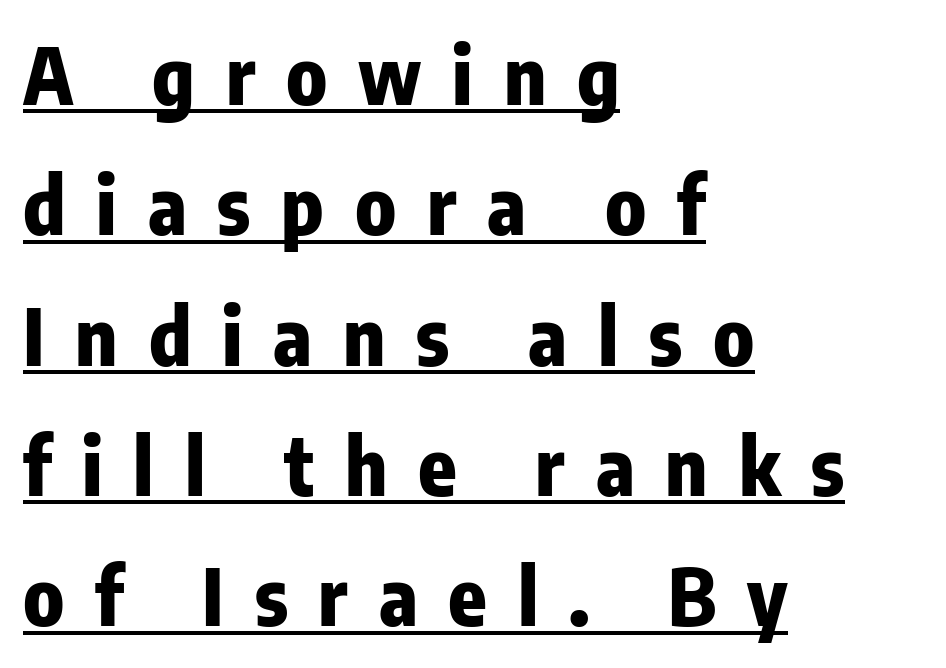
Q: Is the text bold? A: Yes.
Q: Is the text italic (slanted)? A: No, it is upright.
Q: Is the typeface a serif or a sans-serif typeface? A: Sans-serif.
Q: Is the text underlined? A: Yes.
Q: How is the paragraph aligned? A: Left-aligned.
Q: Is the spacing between letters normal or unusually wide? A: Unusually wide.
Q: Is the spacing between lines tight, normal or loose? A: Normal.
Q: Width (condensed, normal, or wide)? A: Condensed.
Q: Stroke contrast? A: Low.
Q: x-height? A: Medium.
Q: Monospaced? A: No.
